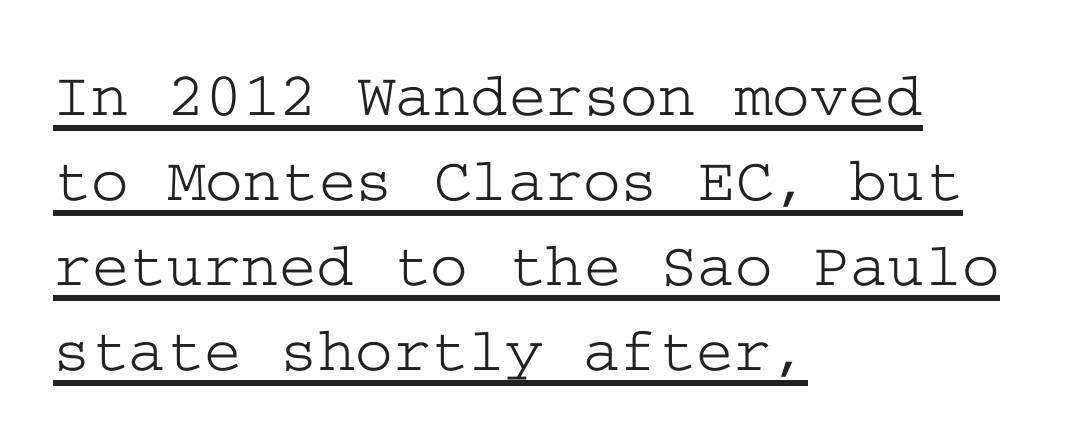
The rendering anchors every line to the left-hand side. The specimen includes a rule beneath the text block's lines. The letters sit at their default tracking, neither squeezed nor spread. This block has exactly the height ordinary leading produces. These lines are composed in type with serifs.
